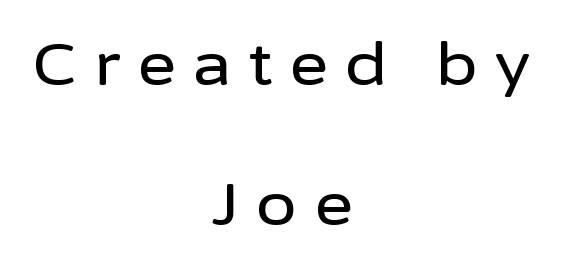
Q: Is the text italic (slanted)? A: No, it is upright.
Q: Is the typeface a serif or a sans-serif typeface? A: Sans-serif.
Q: Is the text underlined? A: No.
Q: How is the paragraph aligned? A: Centered.
Q: Is the spacing between letters normal or unusually wide? A: Unusually wide.
Q: Is the spacing between lines tight, normal or loose? A: Loose.
Q: Width (condensed, normal, or wide)? A: Normal.
Q: Stroke contrast? A: Low.
Q: x-height? A: Medium.
Q: Monospaced? A: No.
